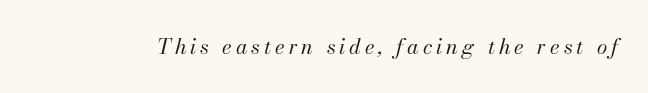
Ink coverage per letter is moderate at most. No word sits above an underline. Emphasis-style slanted type is in use.
